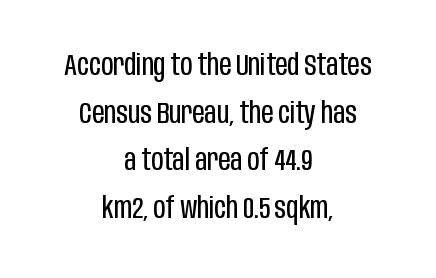
Q: Is the text bold? A: No.
Q: Is the text italic (slanted)? A: No, it is upright.
Q: Is the typeface a serif or a sans-serif typeface? A: Sans-serif.
Q: Is the text underlined? A: No.
Q: How is the paragraph aligned? A: Centered.
Q: Is the spacing between letters normal or unusually wide? A: Normal.
Q: Is the spacing between lines tight, normal or loose? A: Normal.
Q: Width (condensed, normal, or wide)? A: Condensed.
Q: Stroke contrast? A: Low.
Q: x-height? A: Large.
Q: Monospaced? A: No.
